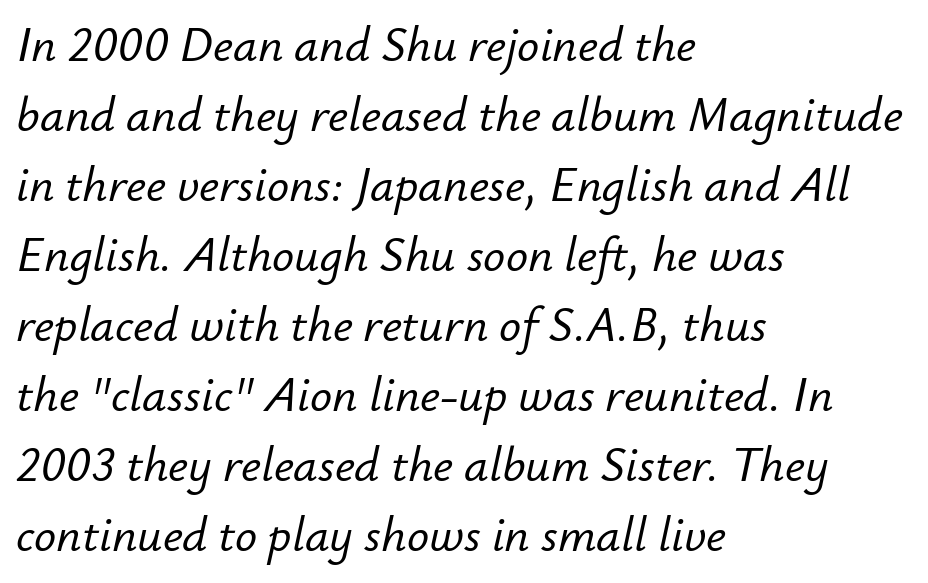
Q: Is the text italic (slanted)? A: Yes, it leans right by about 12 degrees.
Q: Is the text underlined? A: No.
Q: How is the paragraph aligned? A: Left-aligned.
Q: Is the spacing between letters normal or unusually wide? A: Normal.
Q: Is the spacing between lines tight, normal or loose? A: Normal.
Q: Width (condensed, normal, or wide)? A: Normal.
Q: Stroke contrast? A: Low.
Q: x-height? A: Small.
Q: Monospaced? A: No.
